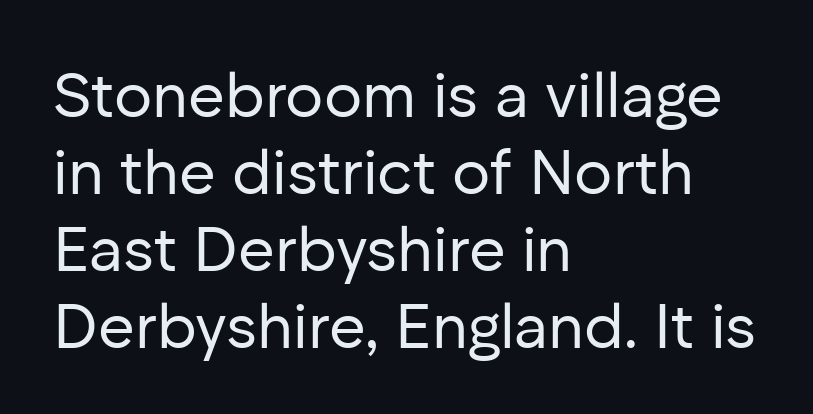
Q: Is the text bold? A: No.
Q: Is the text italic (slanted)? A: No, it is upright.
Q: Is the typeface a serif or a sans-serif typeface? A: Sans-serif.
Q: Is the text underlined? A: No.
Q: How is the paragraph aligned? A: Left-aligned.
Q: Is the spacing between letters normal or unusually wide? A: Normal.
Q: Width (condensed, normal, or wide)? A: Normal.
Q: Stroke contrast? A: Low.
Q: x-height? A: Medium.
Q: Monospaced? A: No.
